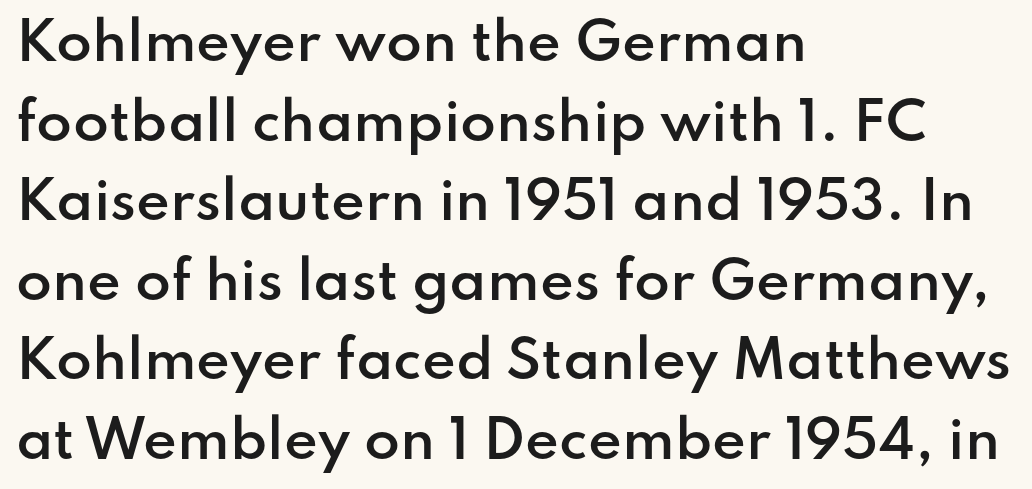
Varying glyph widths throughout — classic text-font behaviour. Is the letter spacing exaggerated? No — it looks like the ordinary default. Style check: upright. Where is the straight margin? On the left. Does the type have serifs? No, each stem ends abruptly.
